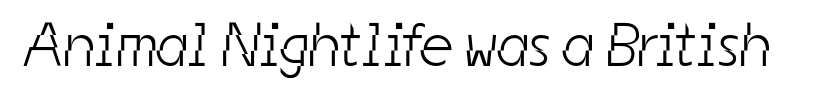
{"serif": "no", "bold": "no", "weight": "light", "width": "condensed", "stroke_contrast": "low", "x_height": "medium", "monospaced": "no", "underline": "no", "letter_spacing": "normal", "letter_spacing_em": 0.0, "glyph_px": 62}
